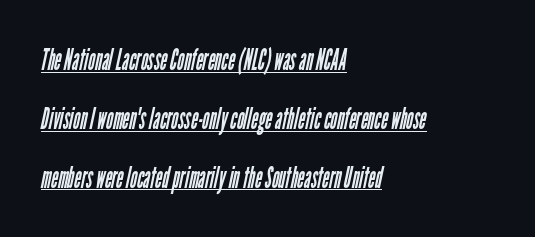
{"serif": "no", "bold": "no", "weight": "regular", "width": "condensed", "stroke_contrast": "low", "x_height": "medium", "monospaced": "no", "underline": "yes", "align": "left", "line_spacing": "loose", "line_spacing_ratio": 1.96, "letter_spacing": "normal", "letter_spacing_em": 0.0, "glyph_px": 30}
